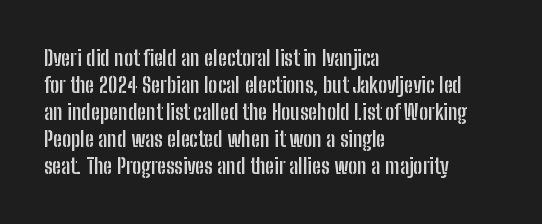
{"italic": "no", "bold": "yes", "underline": "no", "align": "left", "line_spacing_ratio": 1.23, "letter_spacing": "normal", "letter_spacing_em": 0.0, "glyph_px": 22}
